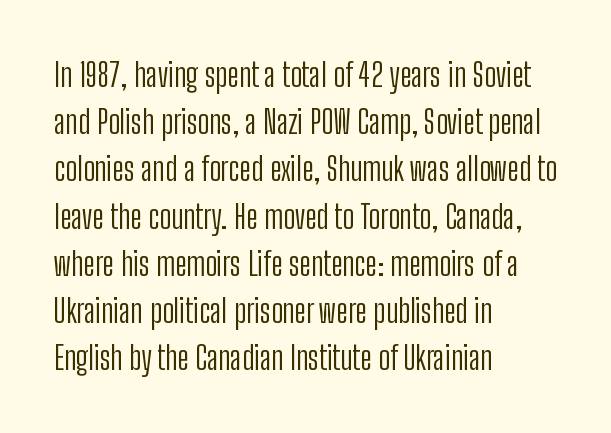
{"serif": "no", "italic": "no", "bold": "no", "weight": "light", "width": "condensed", "stroke_contrast": "low", "x_height": "medium", "monospaced": "no", "underline": "no", "align": "left", "line_spacing": "normal", "line_spacing_ratio": 1.43, "letter_spacing": "normal", "letter_spacing_em": 0.0, "glyph_px": 33}
